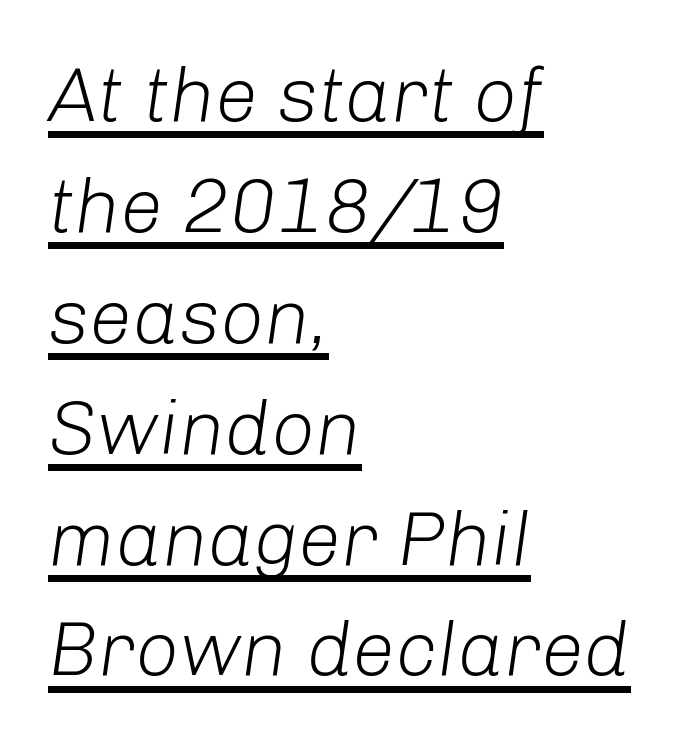
Q: Is the text bold? A: No.
Q: Is the text italic (slanted)? A: Yes, it leans right by about 8 degrees.
Q: Is the text underlined? A: Yes.
Q: How is the paragraph aligned? A: Left-aligned.
Q: Is the spacing between letters normal or unusually wide? A: Normal.
Q: Is the spacing between lines tight, normal or loose? A: Normal.
Q: Width (condensed, normal, or wide)? A: Normal.
Q: Stroke contrast? A: Low.
Q: x-height? A: Medium.
Q: Monospaced? A: No.
